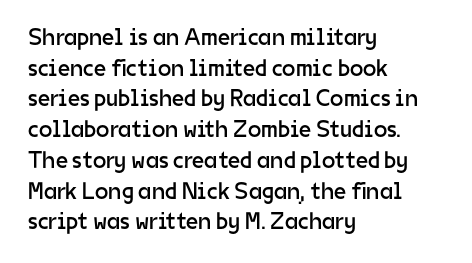
Is the type heavy? It reads as light-to-regular instead. Leftover space on each line is placed entirely after the last word. Characters follow at the spacing the type designer built in. The passage shown stacks its lines at a standard gap.
